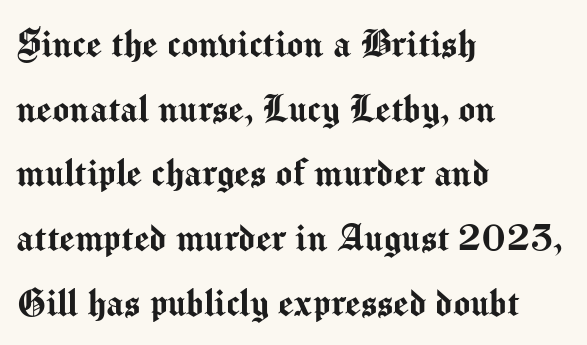
Observe the ordinary spacing: letters are neighbours, not strangers. Nobody drew a line under any word here. These lines sit exactly where default settings would place them. Upright lettering throughout. Unlike a traditional serif, this face leaves its strokes unadorned.
